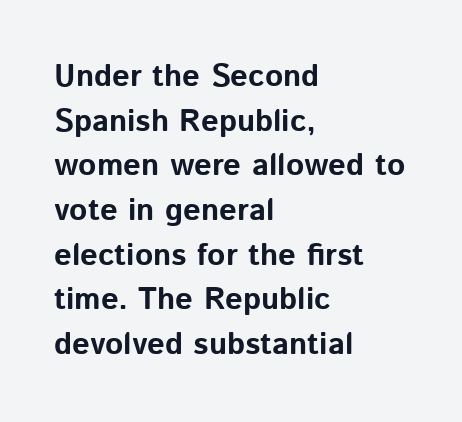
{"serif": "no", "italic": "no", "bold": "yes", "weight": "bold", "width": "normal", "stroke_contrast": "low", "x_height": "medium", "monospaced": "no", "underline": "no", "align": "left", "line_spacing": "normal", "line_spacing_ratio": 1.44, "letter_spacing": "normal", "letter_spacing_em": 0.0, "glyph_px": 31}
